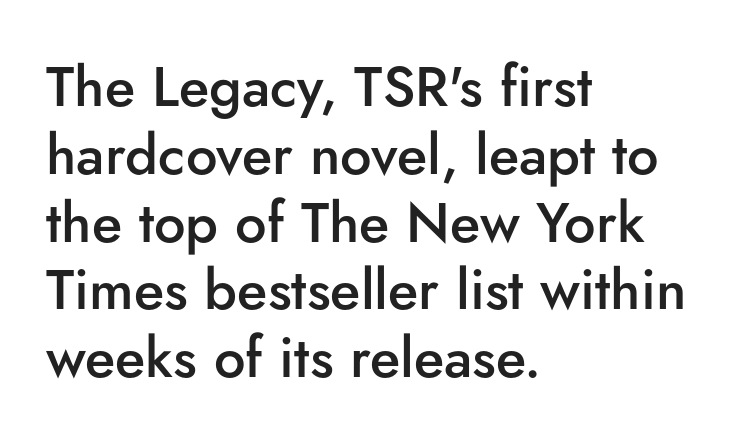
The image shows 56 px semibold sans-serif type, upright; set left-aligned, line spacing 1.21x, normal letter spacing, not underlined; low stroke contrast and a small x-height.
